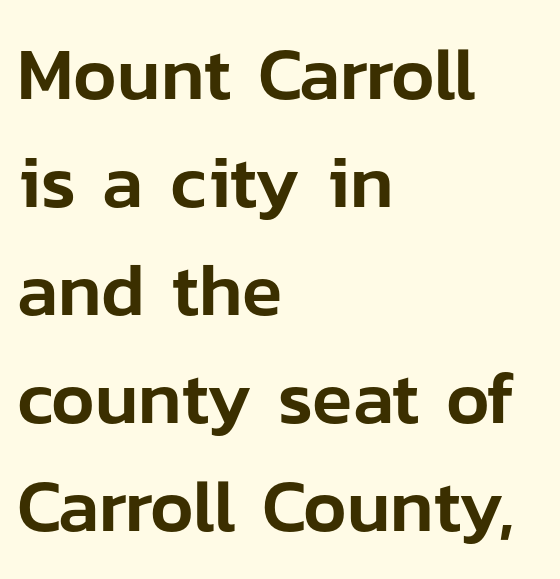
Q: Is the text italic (slanted)? A: No, it is upright.
Q: Is the typeface a serif or a sans-serif typeface? A: Sans-serif.
Q: Is the text underlined? A: No.
Q: How is the paragraph aligned? A: Left-aligned.
Q: Is the spacing between letters normal or unusually wide? A: Normal.
Q: Is the spacing between lines tight, normal or loose? A: Normal.
Q: Width (condensed, normal, or wide)? A: Normal.
Q: Stroke contrast? A: Low.
Q: x-height? A: Medium.
Q: Monospaced? A: No.
